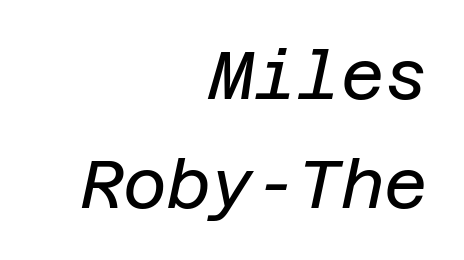
The image shows 67 px regular-weight type, italic (leaning right); set right-aligned, normal line spacing (1.62x), normal letter spacing, not underlined; low stroke contrast and a large x-height.
